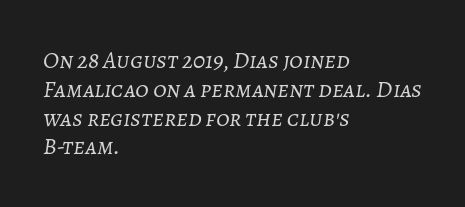
Q: Is the text bold? A: No.
Q: Is the text italic (slanted)? A: Yes, it leans right by about 7 degrees.
Q: Is the text underlined? A: No.
Q: How is the paragraph aligned? A: Left-aligned.
Q: Is the spacing between letters normal or unusually wide? A: Normal.
